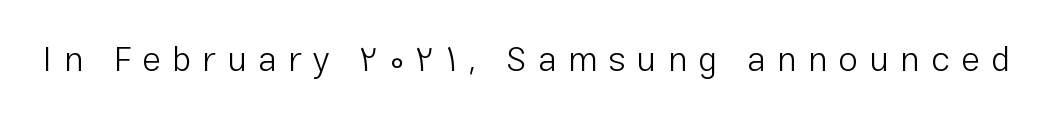
The image shows 35 px light sans-serif type, upright; set unusually wide letter spacing (+0.32 em), not underlined; low stroke contrast and a medium x-height.
